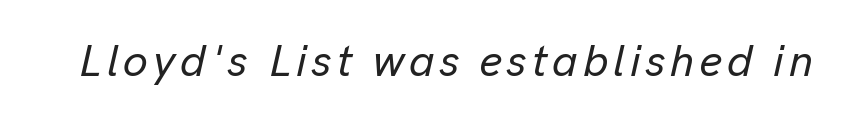
{"italic": "yes", "lean": "right", "slant_degrees": 13, "width": "normal", "stroke_contrast": "low", "x_height": "medium", "monospaced": "no", "underline": "no", "glyph_px": 44}
